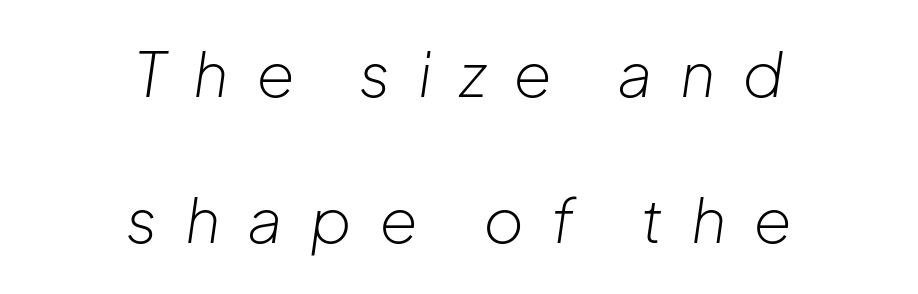
The image shows 62 px light type, italic (leaning right); set centered, loose line spacing (2.35x), unusually wide letter spacing (+0.44 em), not underlined; low stroke contrast and a medium x-height.
